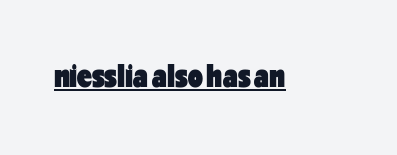
Q: Is the text bold? A: Yes.
Q: Is the text italic (slanted)? A: No, it is upright.
Q: Is the typeface a serif or a sans-serif typeface? A: Sans-serif.
Q: Is the text underlined? A: Yes.
Q: Is the spacing between letters normal or unusually wide? A: Normal.
Q: Width (condensed, normal, or wide)? A: Condensed.
Q: Stroke contrast? A: Low.
Q: x-height? A: Medium.
Q: Monospaced? A: No.
